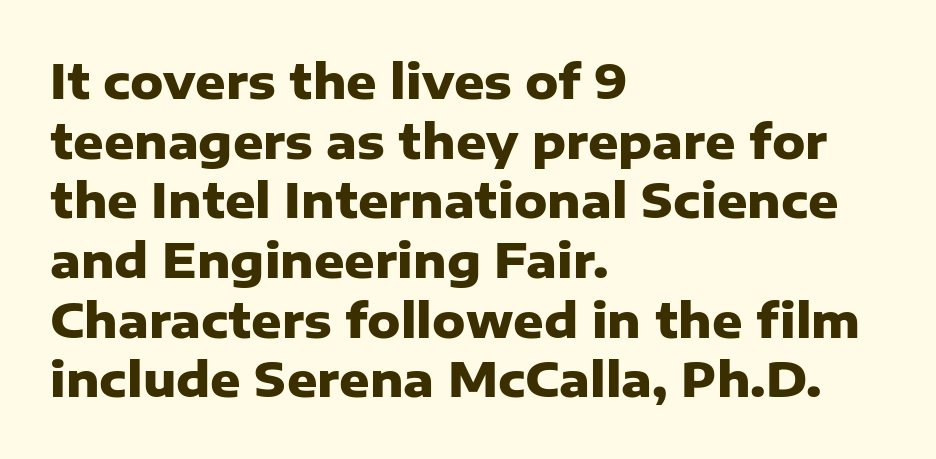
{"serif": "no", "italic": "no", "bold": "yes", "weight": "heavy", "width": "normal", "stroke_contrast": "low", "x_height": "medium", "monospaced": "no", "underline": "no", "align": "left", "line_spacing": "normal", "line_spacing_ratio": 1.27, "letter_spacing": "normal", "letter_spacing_em": 0.0, "glyph_px": 47}
